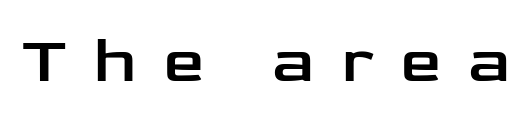
The image shows 64 px wide sans-serif type, upright; set unusually wide letter spacing (+0.43 em), not underlined; low stroke contrast and a medium x-height.
